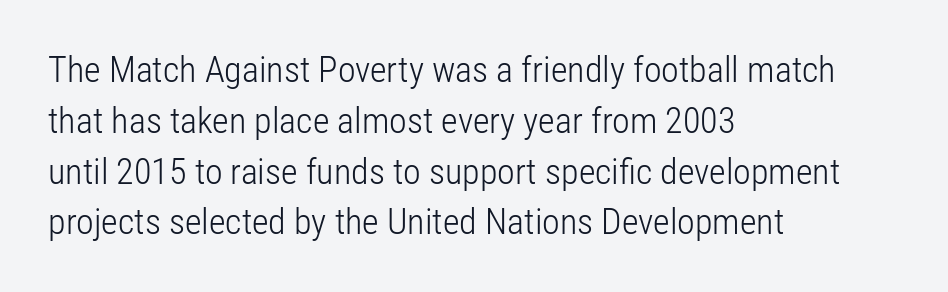
The image shows 36 px light, condensed sans-serif type, upright; set left-aligned, normal line spacing (1.41x), normal letter spacing, not underlined; low stroke contrast and a medium x-height.
